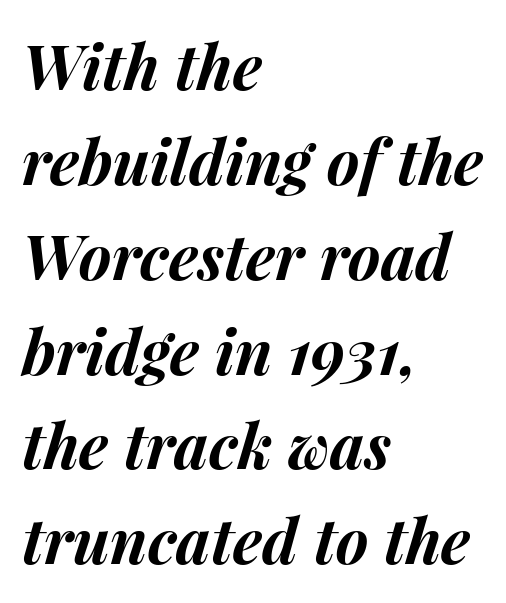
Q: Is the text bold? A: Yes.
Q: Is the text italic (slanted)? A: Yes, it leans right by about 15 degrees.
Q: Is the text underlined? A: No.
Q: How is the paragraph aligned? A: Left-aligned.
Q: Is the spacing between letters normal or unusually wide? A: Normal.
Q: Is the spacing between lines tight, normal or loose? A: Normal.
Q: Width (condensed, normal, or wide)? A: Normal.
Q: Stroke contrast? A: Medium.
Q: x-height? A: Medium.
Q: Monospaced? A: No.
